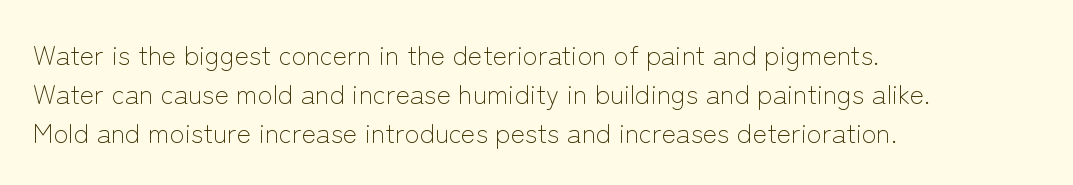
Default kerning and tracking; the words read as compact shapes. No heavy texture on the line: the type isn't bold. A roman cut, with each character standing at attention. Notice how the passage keeps a crisp vertical edge on the left only. Bare-footed words on every line.
